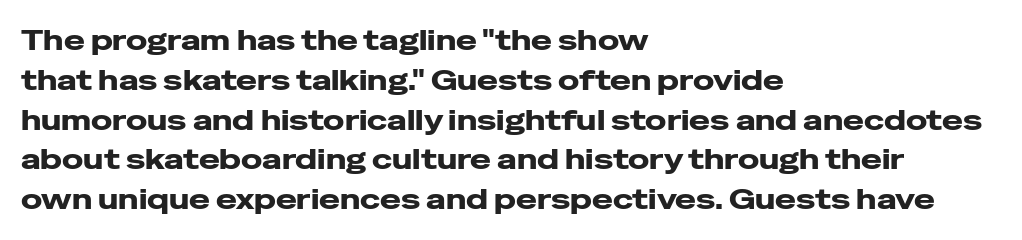
How would I describe the line gaps? Plain and ordinary. Ascenders rise straight up at ninety degrees. Any mark beneath the type? The region is blank. The gaps between neighbouring characters are ordinary and unremarkable. What kind of face is this? One without serifs — a sans. The rendering anchors every line to the left-hand side.
